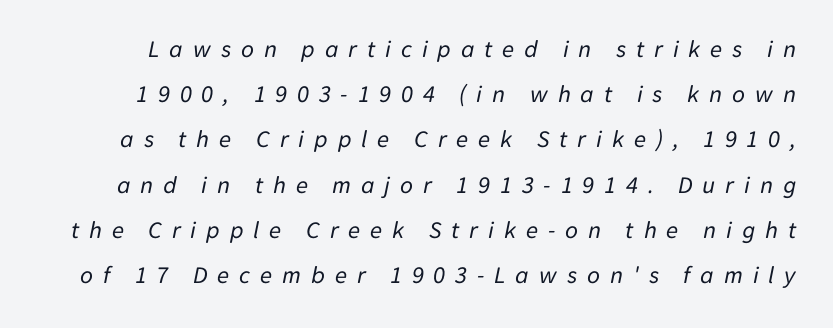
The image shows 25 px text type, italic (leaning right); set line spacing 1.81x, unusually wide letter spacing (+0.39 em), not underlined.
